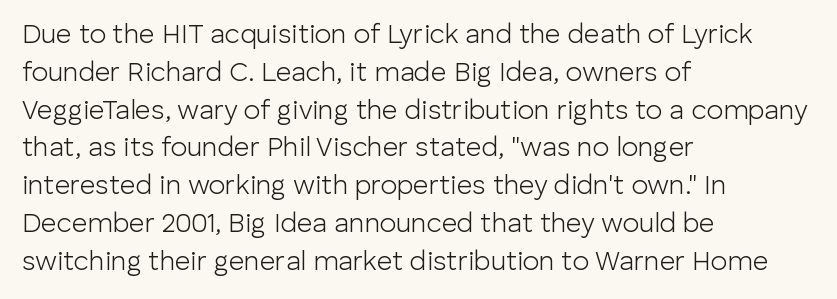
The image shows 27 px text type, upright; set left-aligned, normal line spacing (1.4x), normal letter spacing, not underlined.
